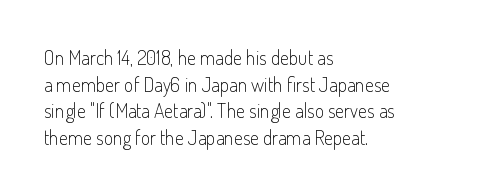
Does the copy run flush right? No — it runs flush left. The block of text has a typical density, with ordinary space between rows. This sample uses plain, unmodified letter spacing. The zone under the glyphs is completely vacant. A roman cut, with each character standing at attention. Stem width sits at or under what a default text font uses.
